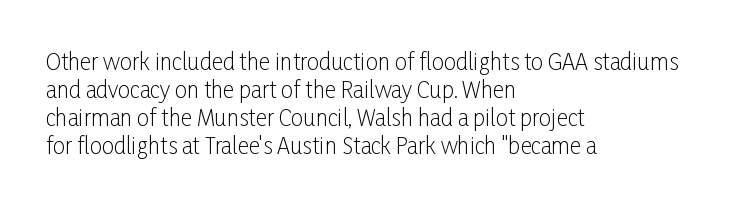
No extra ink here — the face is not bold. Students, observe: this is what conventionally led text looks like. Visually the block forms a straight wall on the left and a jagged coastline on the right. Clear beneath every line of the passage.
